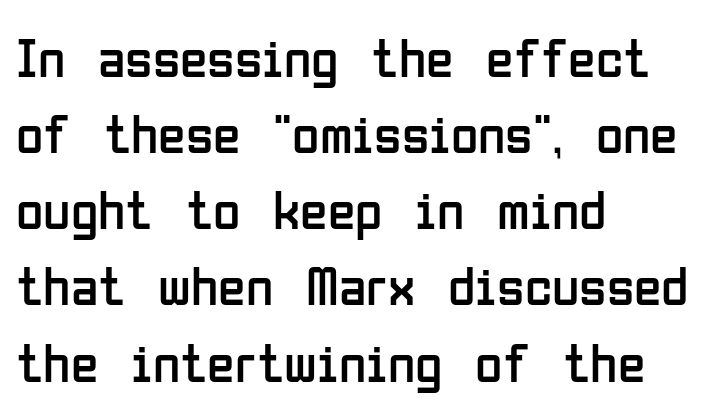
{"serif": "no", "italic": "no", "bold": "no", "weight": "regular", "width": "condensed", "stroke_contrast": "low", "x_height": "medium", "monospaced": "no", "underline": "no", "align": "left", "line_spacing": "normal", "line_spacing_ratio": 1.36, "letter_spacing": "normal", "letter_spacing_em": 0.0, "glyph_px": 56}
